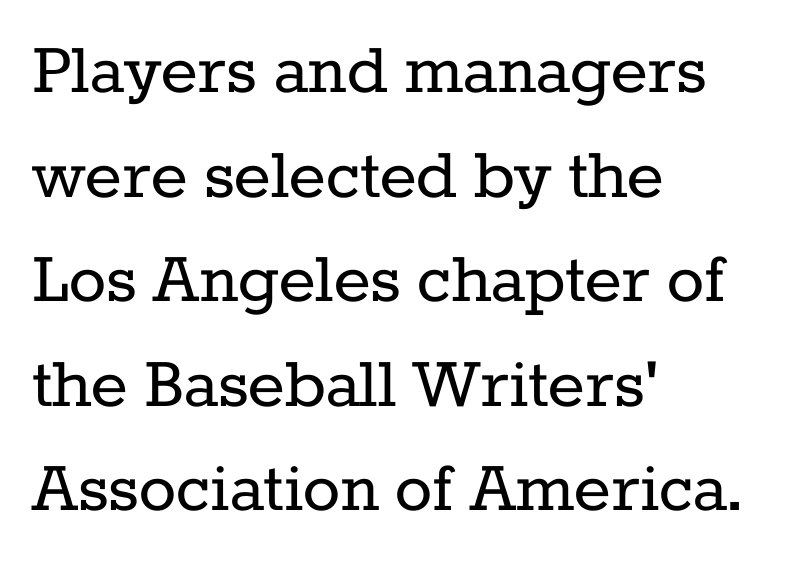
{"serif": "yes", "italic": "no", "bold": "no", "weight": "regular", "width": "normal", "stroke_contrast": "low", "x_height": "medium", "monospaced": "no", "underline": "no", "align": "left", "line_spacing": "normal", "line_spacing_ratio": 1.34, "letter_spacing": "normal", "letter_spacing_em": 0.0, "glyph_px": 78}
